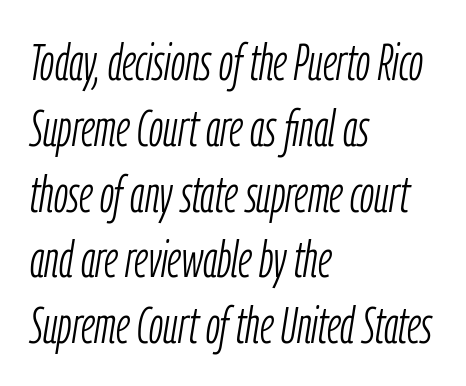
{"italic": "yes", "lean": "right", "slant_degrees": 9, "bold": "no", "weight": "light", "width": "condensed", "stroke_contrast": "low", "x_height": "medium", "monospaced": "no", "underline": "no", "align": "left", "line_spacing": "normal", "line_spacing_ratio": 1.29, "letter_spacing": "normal", "letter_spacing_em": 0.0, "glyph_px": 51}
